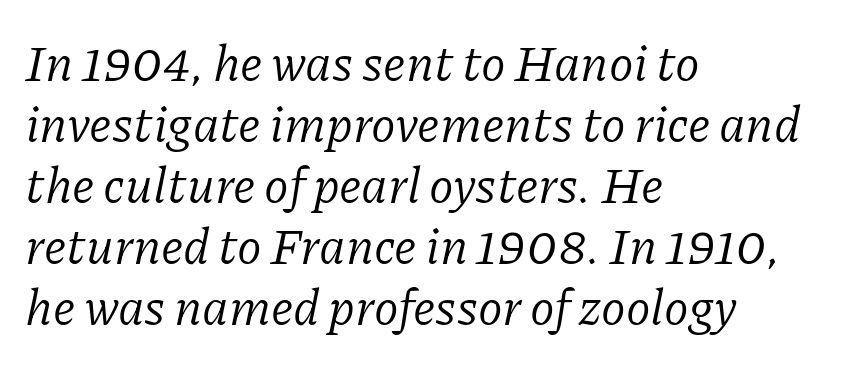
Q: Is the text bold? A: No.
Q: Is the text italic (slanted)? A: Yes, it leans right by about 11 degrees.
Q: Is the typeface a serif or a sans-serif typeface? A: Serif.
Q: Is the text underlined? A: No.
Q: How is the paragraph aligned? A: Left-aligned.
Q: Is the spacing between letters normal or unusually wide? A: Normal.
Q: Width (condensed, normal, or wide)? A: Normal.
Q: Stroke contrast? A: Low.
Q: x-height? A: Medium.
Q: Monospaced? A: No.
